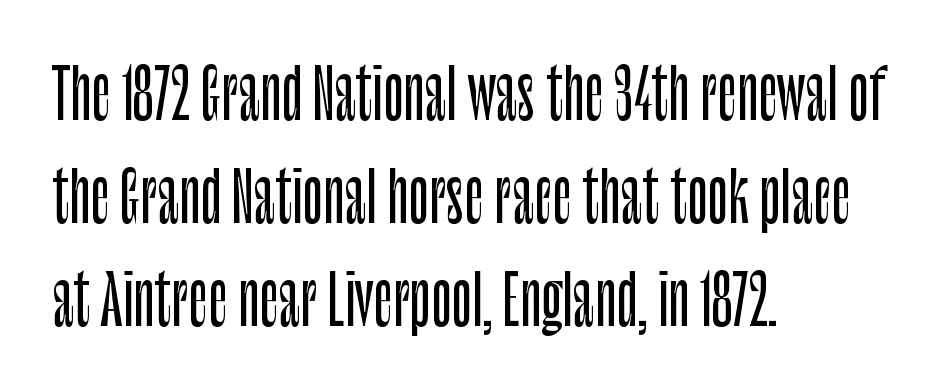
Q: Is the text italic (slanted)? A: No, it is upright.
Q: Is the typeface a serif or a sans-serif typeface? A: Sans-serif.
Q: Is the text underlined? A: No.
Q: How is the paragraph aligned? A: Left-aligned.
Q: Is the spacing between letters normal or unusually wide? A: Normal.
Q: Is the spacing between lines tight, normal or loose? A: Normal.
Q: Width (condensed, normal, or wide)? A: Condensed.
Q: Stroke contrast? A: Low.
Q: x-height? A: Large.
Q: Monospaced? A: No.
